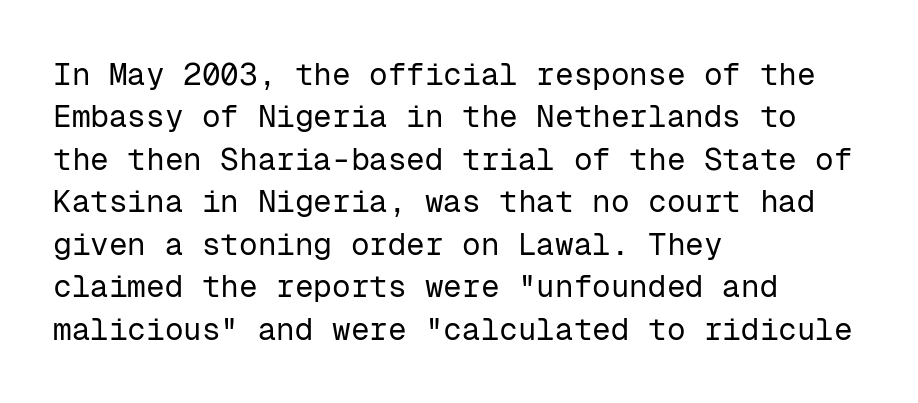
{"serif": "no", "italic": "no", "bold": "no", "weight": "regular", "width": "normal", "stroke_contrast": "low", "x_height": "medium", "monospaced": "yes", "underline": "no", "align": "left", "line_spacing": "normal", "line_spacing_ratio": 1.37, "letter_spacing": "normal", "letter_spacing_em": 0.0, "glyph_px": 31}
